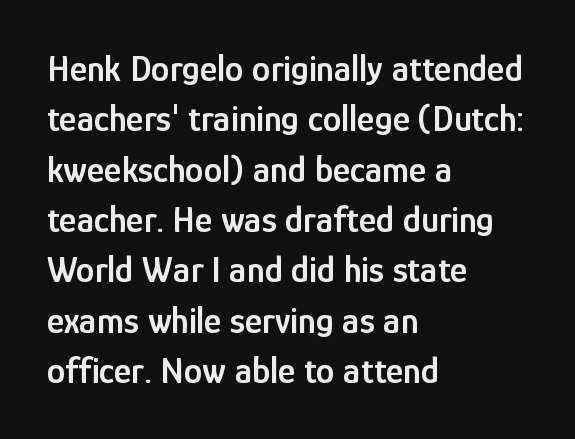
Glyph-to-glyph distance matches everyday printed text. Horizontally, the lines are justified to the leading edge only. How heavy is the stroke? Medium-heavy — a semibold, shy of bold. Posture: straight, roman, zero tilt. This sample uses a sans-serif face.
